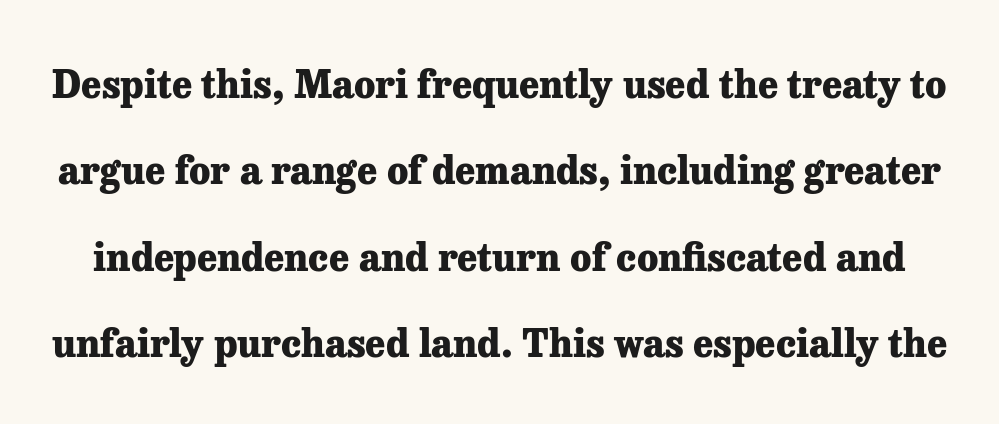
{"serif": "yes", "italic": "no", "bold": "yes", "weight": "heavy", "width": "normal", "stroke_contrast": "low", "x_height": "medium", "monospaced": "no", "underline": "no", "line_spacing": "loose", "line_spacing_ratio": 2.27, "letter_spacing": "normal", "letter_spacing_em": 0.0, "glyph_px": 38}
